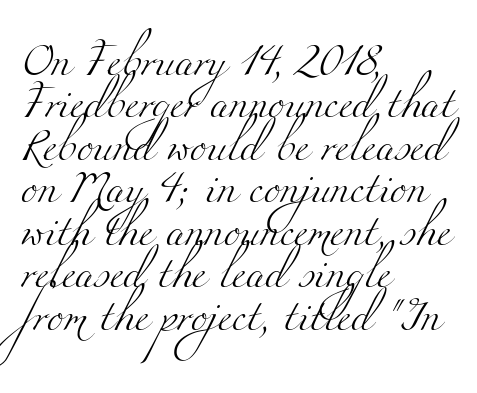
Each letter keeps its own natural width here, so spacing adapts to shape. These lines stack with their left ends in a neat column. Only glyphs here, with clear space below each row. What's the leading like? Ordinary, nothing unusual.
